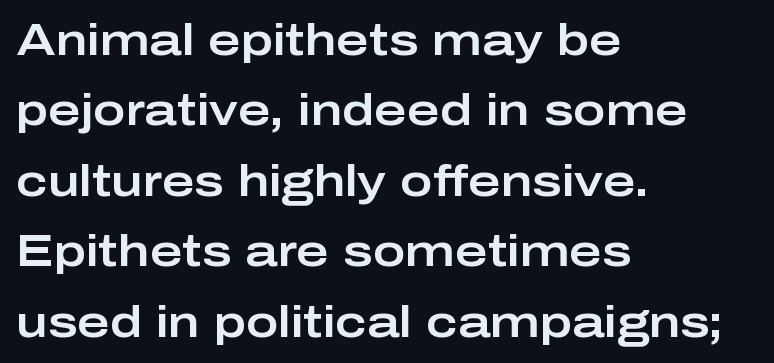
Q: Is the text italic (slanted)? A: No, it is upright.
Q: Is the typeface a serif or a sans-serif typeface? A: Sans-serif.
Q: Is the text underlined? A: No.
Q: How is the paragraph aligned? A: Left-aligned.
Q: Is the spacing between letters normal or unusually wide? A: Normal.
Q: Is the spacing between lines tight, normal or loose? A: Normal.
Q: Width (condensed, normal, or wide)? A: Wide.
Q: Stroke contrast? A: Low.
Q: x-height? A: Medium.
Q: Monospaced? A: No.
